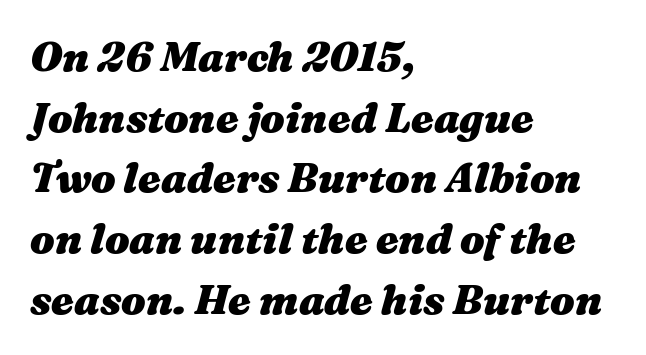
The designer left line spacing at the default. Caption: standard tracking, unaltered. Note the varied advance widths — an 'i' is clearly narrower than an 'm'. Descenders hang freely into open space.
